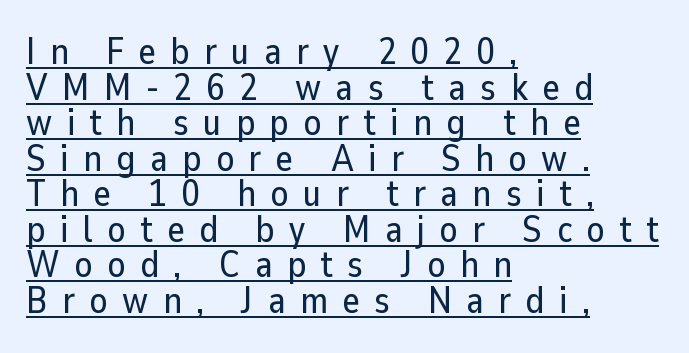
The image shows 37 px sans-serif type, upright; set left-aligned, tight line spacing (0.96x), unusually wide letter spacing (+0.39 em), underlined; low stroke contrast and a medium x-height.
